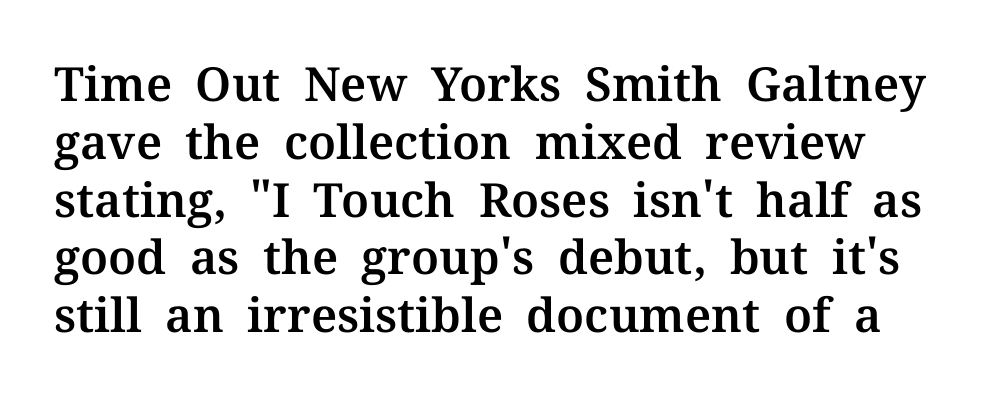
The image shows 47 px serif type, upright; set line spacing 1.23x, normal letter spacing, not underlined; medium stroke contrast and a medium x-height.
